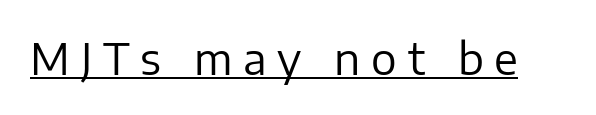
The image shows 43 px regular-weight sans-serif type, upright; set unusually wide letter spacing (+0.25 em), underlined; low stroke contrast and a medium x-height.
